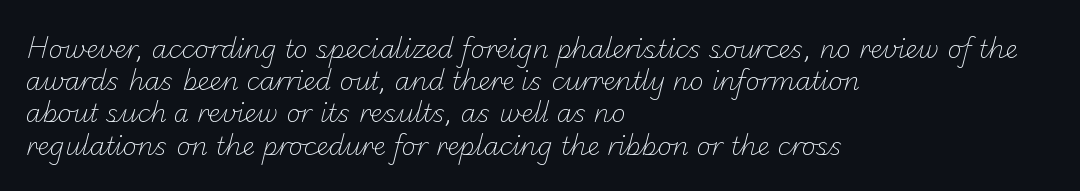
{"bold": "no", "underline": "no", "align": "left", "line_spacing": "normal", "line_spacing_ratio": 1.29, "letter_spacing": "normal", "letter_spacing_em": 0.0, "glyph_px": 25}
